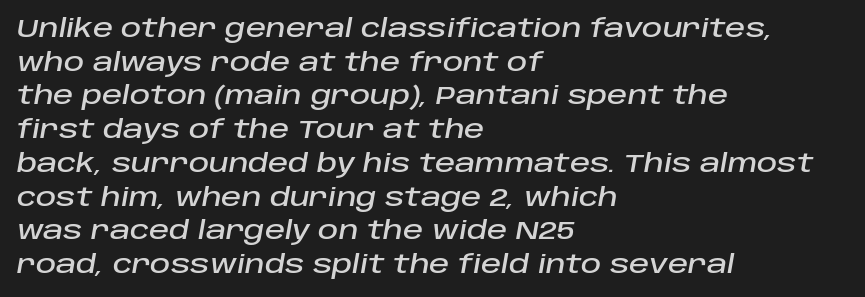
{"italic": "yes", "lean": "right", "slant_degrees": 10, "underline": "no", "align": "left", "line_spacing": "normal", "line_spacing_ratio": 1.35, "letter_spacing": "normal", "letter_spacing_em": 0.0, "glyph_px": 25}
